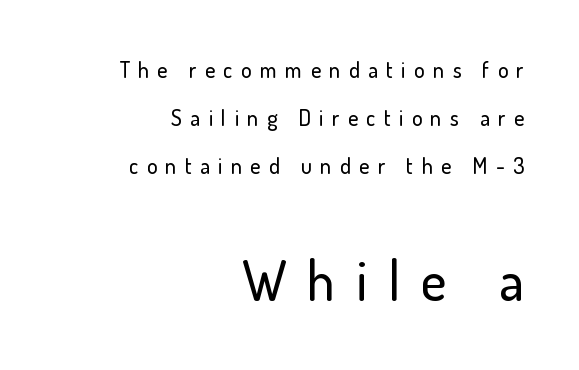
The image shows 55 px sans-serif type, upright; set right-aligned, loose line spacing (2.19x), unusually wide letter spacing (+0.38 em), not underlined; the second (bottom) block is 2.5x larger; low stroke contrast and a small x-height.
